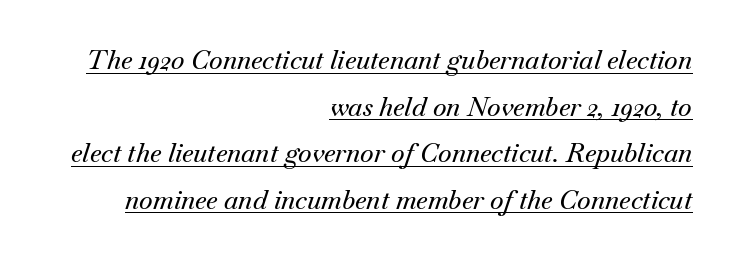
{"italic": "yes", "lean": "right", "slant_degrees": 18, "underline": "yes", "align": "right", "line_spacing_ratio": 1.79, "letter_spacing": "normal", "letter_spacing_em": 0.0, "glyph_px": 26}
